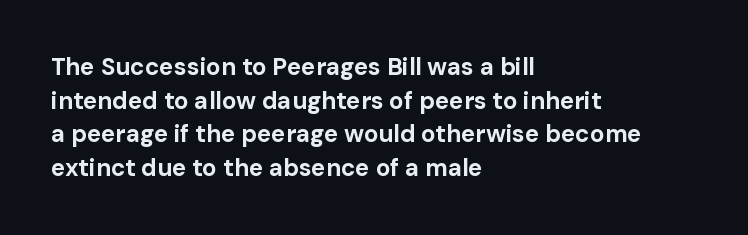
The image shows 24 px bold type, upright; set left-aligned, normal line spacing (1.4x), normal letter spacing, not underlined.
